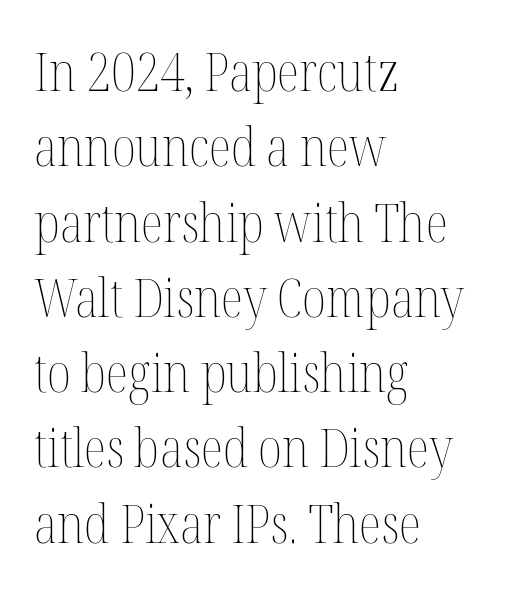
Does the copy run flush right? No — it runs flush left. Notice how descenders clear the ascenders below comfortably — that's standard leading. Rendered with straight, roman letterforms. Compared with typical body copy, the letter spacing here is the same. Stroke mass is kept to a normal reading level or below. A typesetter would call this proportional, since set widths differ per character.
